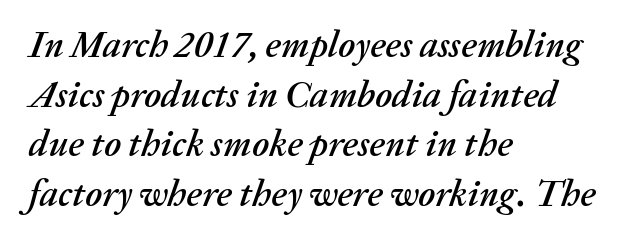
A classic flush-left, rag-right setting is used for this passage. Is this a fixed-width face? No — the glyphs have proportional, varying widths. Letter spacing: default. Italic: yes, the glyphs are oblique.
